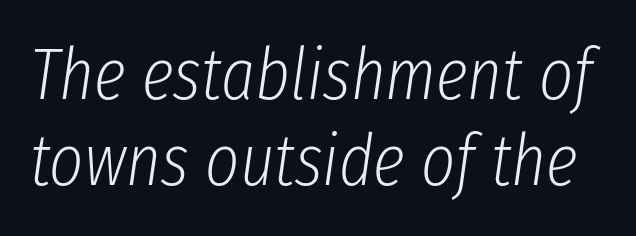
{"italic": "yes", "lean": "right", "slant_degrees": 8, "bold": "no", "weight": "light", "width": "condensed", "stroke_contrast": "low", "x_height": "medium", "monospaced": "no", "underline": "no", "line_spacing_ratio": 1.18, "letter_spacing": "normal", "letter_spacing_em": 0.0, "glyph_px": 73}
